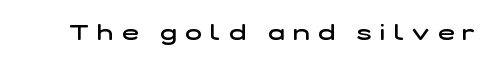
The image shows 22 px text type; set unusually wide letter spacing (+0.39 em), not underlined.
